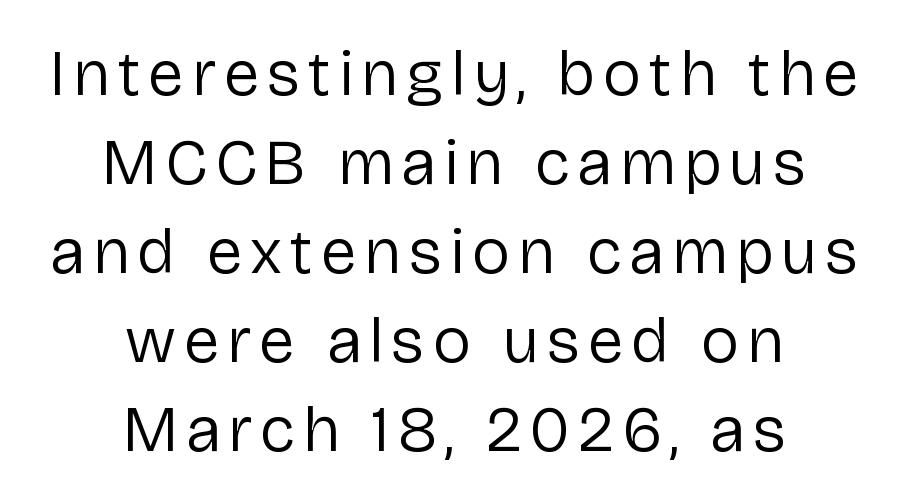
{"serif": "no", "italic": "no", "bold": "no", "weight": "regular", "width": "normal", "stroke_contrast": "low", "x_height": "medium", "monospaced": "no", "underline": "no", "align": "center", "line_spacing": "normal", "line_spacing_ratio": 1.37, "glyph_px": 65}
